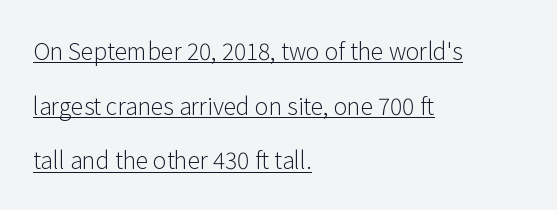
Q: Is the text bold? A: No.
Q: Is the text italic (slanted)? A: No, it is upright.
Q: Is the text underlined? A: Yes.
Q: How is the paragraph aligned? A: Left-aligned.
Q: Is the spacing between letters normal or unusually wide? A: Normal.
Q: Is the spacing between lines tight, normal or loose? A: Loose.
